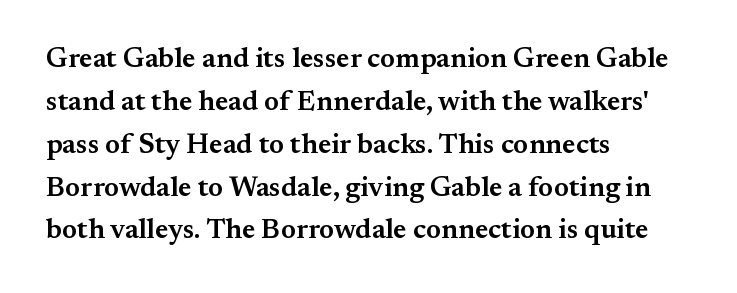
You can tell from the footed stems that serif type was used. The line texture is even and compact thanks to regular tracking. One glance says typical: line gaps are just what's usual. A bit beefed up — I'd call it semibold rather than bold.
